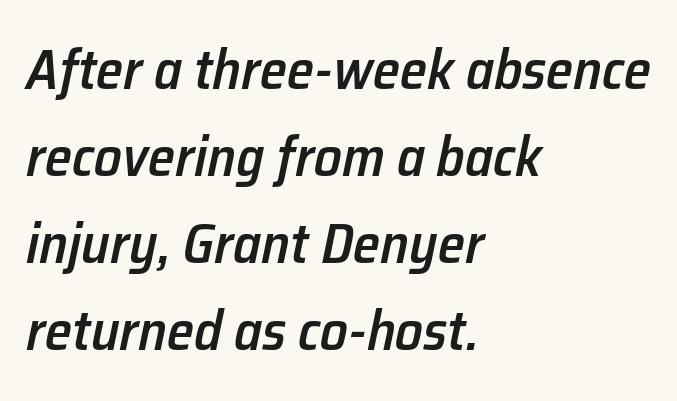
Character widths vary here, with narrow letters taking less room than wide ones. Anything drawn beneath the words? Only blank space. Baseline-to-baseline distance is the conventional proportion of letter height. The typesetter chose a ragged-right arrangement here. When letters slant like this, we call the style italic.
